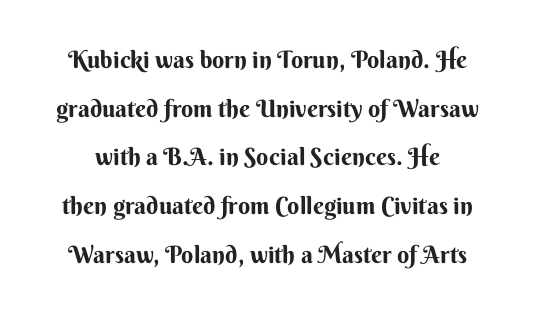
The image shows 24 px bold type, upright; set loose line spacing (2.03x), normal letter spacing, not underlined.
